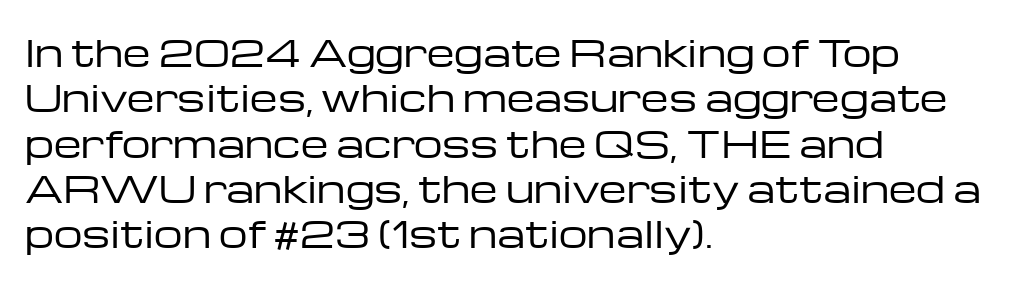
The image shows 36 px regular-weight, wide sans-serif type, upright; set left-aligned, normal line spacing (1.26x), normal letter spacing, not underlined; low stroke contrast and a medium x-height.
